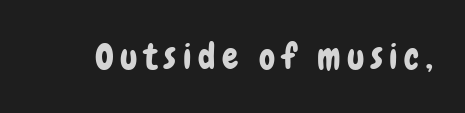
The image shows 36 px condensed sans-serif type, upright; set not underlined; low stroke contrast and a medium x-height.
